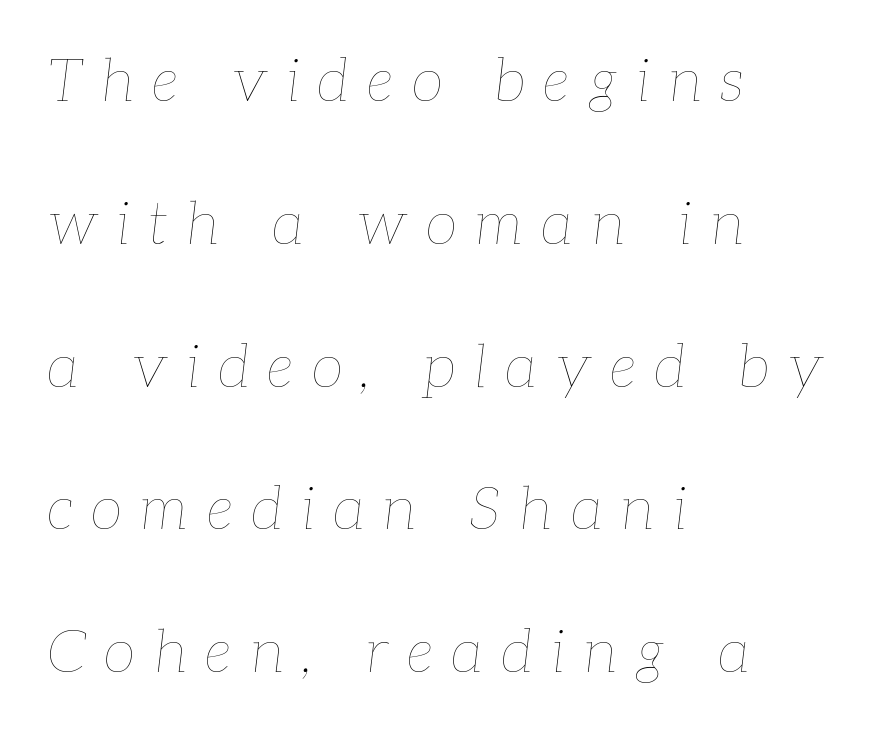
The image shows 59 px thin type, italic (leaning right); set left-aligned, loose line spacing (2.42x), unusually wide letter spacing (+0.31 em), not underlined; low stroke contrast and a medium x-height.
